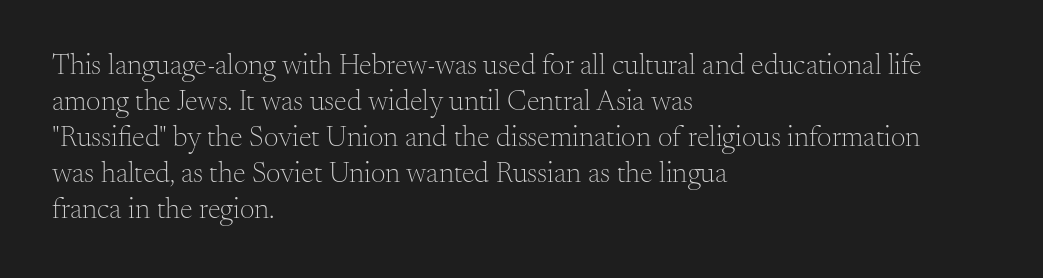
{"serif": "yes", "italic": "no", "bold": "no", "weight": "light", "width": "normal", "stroke_contrast": "medium", "x_height": "small", "monospaced": "no", "underline": "no", "align": "left", "line_spacing_ratio": 1.24, "letter_spacing": "normal", "letter_spacing_em": 0.0, "glyph_px": 29}
